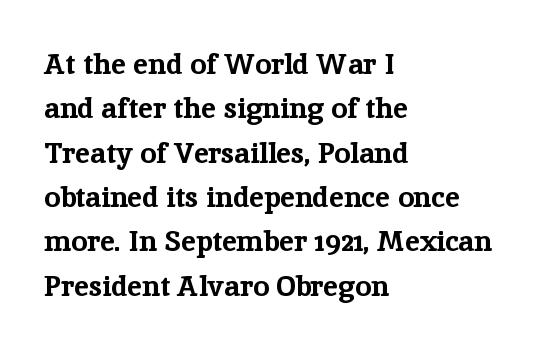
The image shows 29 px bold serif type, upright; set left-aligned, normal line spacing (1.53x), normal letter spacing, not underlined; low stroke contrast and a medium x-height.
